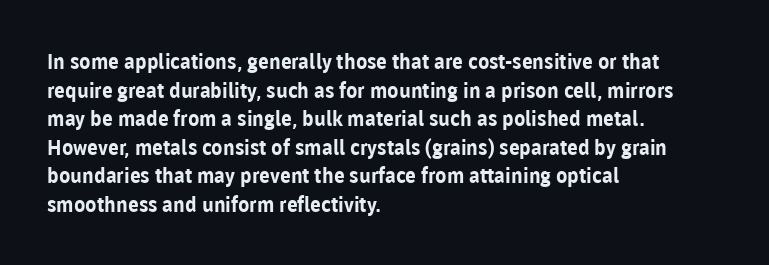
{"italic": "no", "bold": "yes", "underline": "no", "align": "left", "line_spacing": "normal", "line_spacing_ratio": 1.36, "letter_spacing": "normal", "letter_spacing_em": 0.0, "glyph_px": 21}
